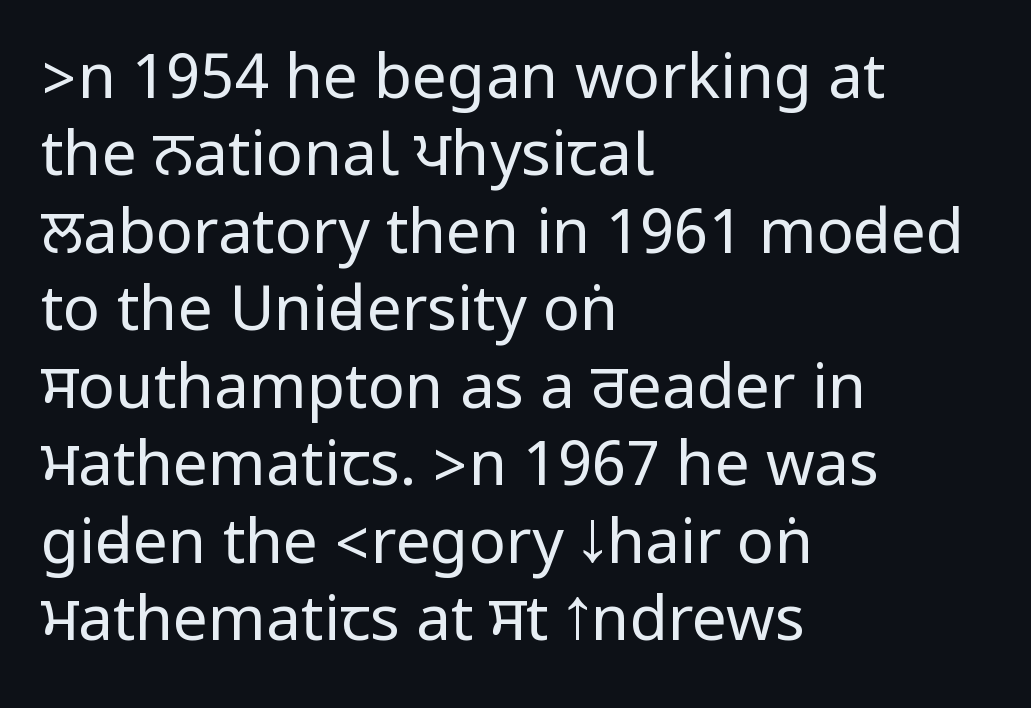
{"serif": "no", "italic": "no", "bold": "no", "weight": "regular", "width": "condensed", "stroke_contrast": "low", "underline": "no", "align": "left", "line_spacing": "normal", "line_spacing_ratio": 1.25, "letter_spacing": "normal", "letter_spacing_em": 0.0, "glyph_px": 62}
